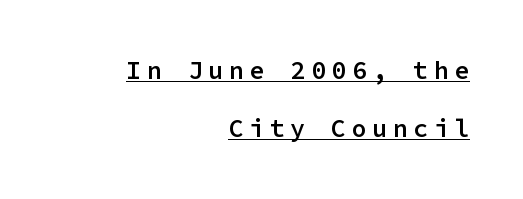
The image shows 25 px text type, upright; set right-aligned, loose line spacing (2.33x), unusually wide letter spacing (+0.22 em), underlined.
